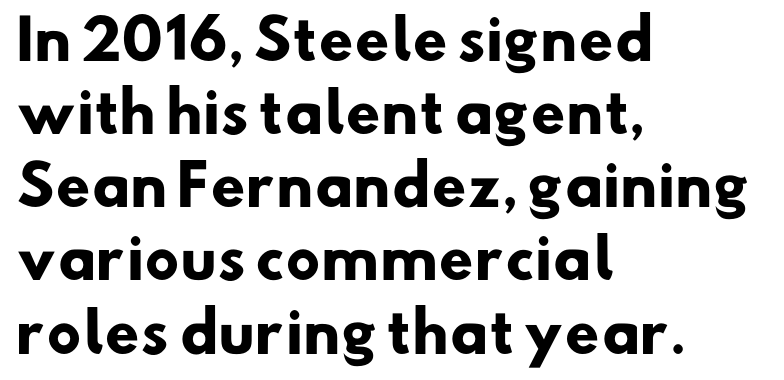
The image shows 55 px heavy sans-serif type; set left-aligned, normal line spacing (1.33x), normal letter spacing, not underlined; low stroke contrast and a small x-height.
